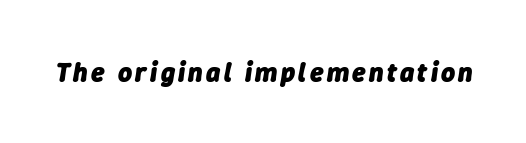
The image shows 27 px bold type, italic (leaning right); set not underlined.
